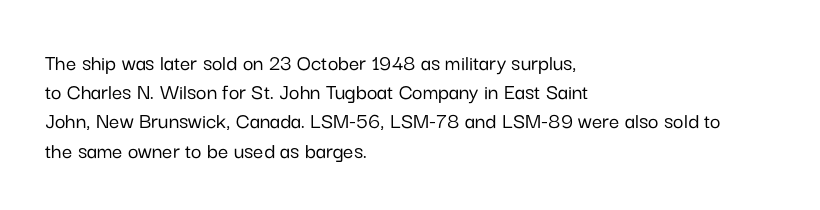
The image shows 23 px text type, upright; set left-aligned, normal line spacing (1.27x), normal letter spacing, not underlined.
